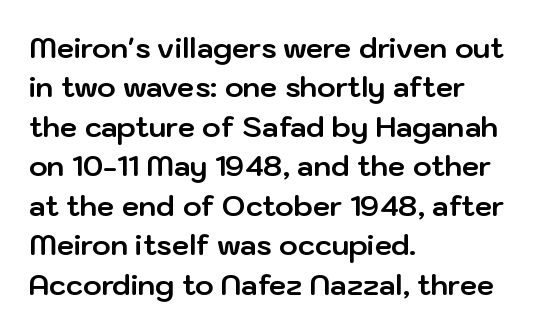
Typeset ragged right — the left edge is the straight one. Look at the stroke-to-counter ratio: heavy, a bold. A sans-serif font was chosen for this passage. Default kerning and tracking; the words read as compact shapes. Words float on clear page, feet unadorned.
